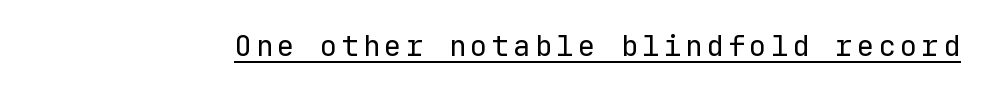
Q: Is the text bold? A: No.
Q: Is the text italic (slanted)? A: No, it is upright.
Q: Is the typeface a serif or a sans-serif typeface? A: Sans-serif.
Q: Is the text underlined? A: Yes.
Q: Width (condensed, normal, or wide)? A: Normal.
Q: Stroke contrast? A: Low.
Q: x-height? A: Medium.
Q: Monospaced? A: Yes.
